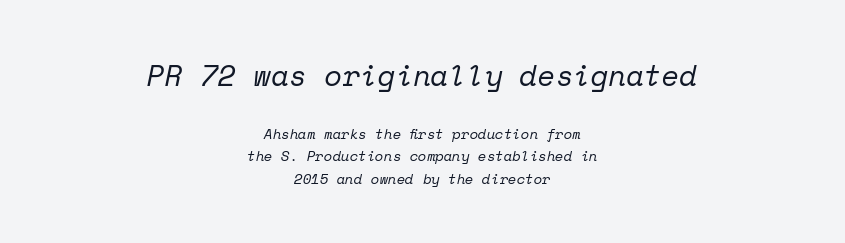
{"serif": "yes", "italic": "yes", "lean": "right", "slant_degrees": 12, "bold": "no", "weight": "regular", "width": "normal", "stroke_contrast": "low", "x_height": "medium", "monospaced": "yes", "underline": "no", "align": "center", "line_spacing": "normal", "line_spacing_ratio": 1.61, "letter_spacing": "normal", "letter_spacing_em": 0.0, "larger_block": "first", "size_ratio": 2.07, "glyph_px": 29}
